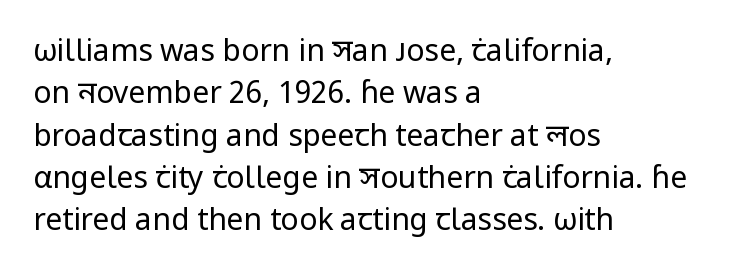
Q: Is the text bold? A: No.
Q: Is the text italic (slanted)? A: No, it is upright.
Q: Is the typeface a serif or a sans-serif typeface? A: Sans-serif.
Q: Is the text underlined? A: No.
Q: How is the paragraph aligned? A: Left-aligned.
Q: Is the spacing between letters normal or unusually wide? A: Normal.
Q: Is the spacing between lines tight, normal or loose? A: Normal.
Q: Width (condensed, normal, or wide)? A: Normal.
Q: Stroke contrast? A: Low.
Q: x-height? A: Medium.
Q: Monospaced? A: No.
